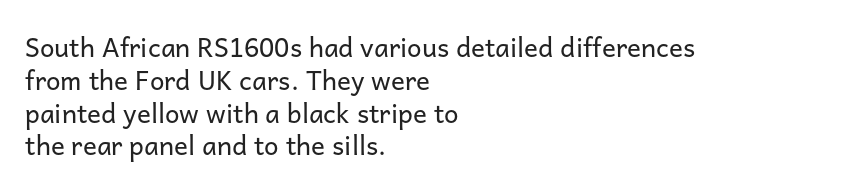
Check the space under the baseline: it is left empty. Posture: upright roman. Is the type heavy? It reads as light-to-regular instead. One-word summary of the alignment: left. The line-height multiplier appears to be the usual default.
